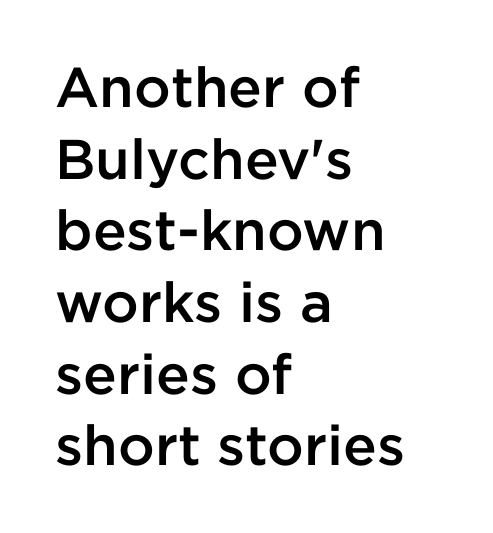
This is moderately heavy type, rendered in semibold. Tall strokes in this sample are plumb rather than angled. The line-height multiplier appears to be the usual default. Typographically, this falls in the sans-serif category. The zone under the glyphs is completely vacant.
